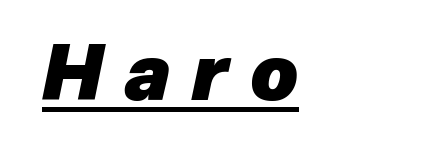
Loose tracking; the words dissolve into strings of separated letters. Proportional: the letters do not fall into vertical columns. Quick note: underline on. What weight is shown? A full bold with thick strokes.
